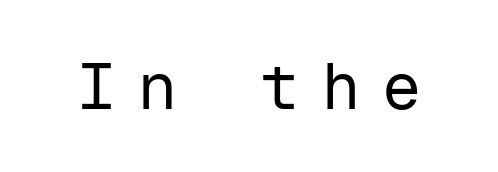
The image shows 65 px regular-weight sans-serif type, upright, monospaced; set unusually wide letter spacing (+0.34 em), not underlined; low stroke contrast and a medium x-height.
